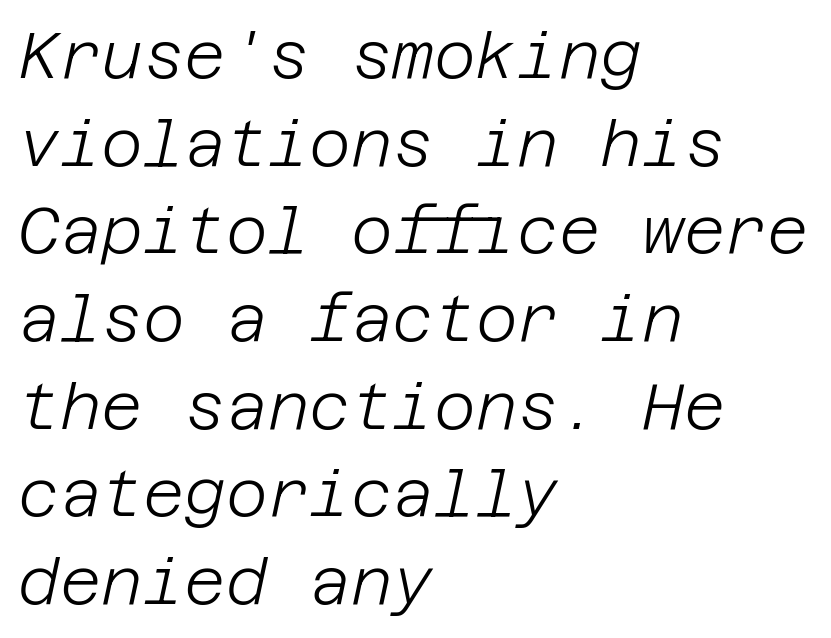
Q: Is the text bold? A: No.
Q: Is the text italic (slanted)? A: Yes, it leans right by about 12 degrees.
Q: Is the text underlined? A: No.
Q: How is the paragraph aligned? A: Left-aligned.
Q: Is the spacing between letters normal or unusually wide? A: Normal.
Q: Is the spacing between lines tight, normal or loose? A: Normal.
Q: Width (condensed, normal, or wide)? A: Normal.
Q: Stroke contrast? A: Low.
Q: x-height? A: Large.
